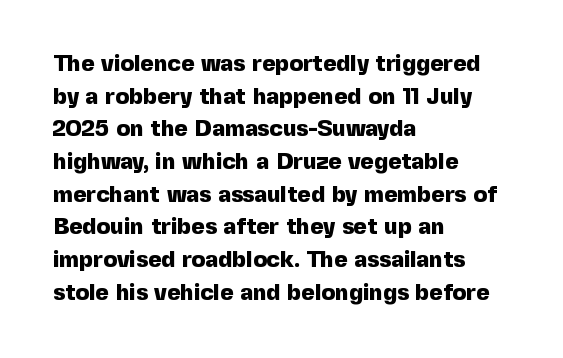
Q: Is the text bold? A: Yes.
Q: Is the text italic (slanted)? A: No, it is upright.
Q: Is the text underlined? A: No.
Q: How is the paragraph aligned? A: Left-aligned.
Q: Is the spacing between letters normal or unusually wide? A: Normal.
Q: Is the spacing between lines tight, normal or loose? A: Normal.
